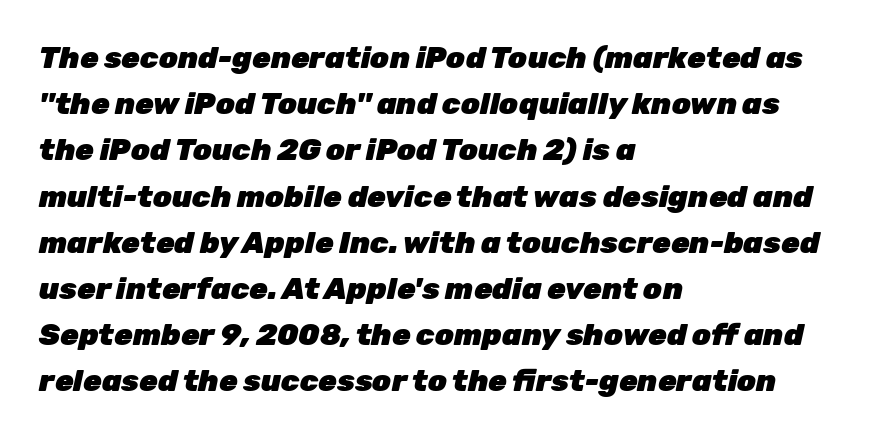
Q: Is the text bold? A: Yes.
Q: Is the text italic (slanted)? A: Yes, it leans right by about 12 degrees.
Q: Is the text underlined? A: No.
Q: How is the paragraph aligned? A: Left-aligned.
Q: Is the spacing between letters normal or unusually wide? A: Normal.
Q: Is the spacing between lines tight, normal or loose? A: Normal.
Q: Width (condensed, normal, or wide)? A: Normal.
Q: Stroke contrast? A: Low.
Q: x-height? A: Medium.
Q: Monospaced? A: No.
